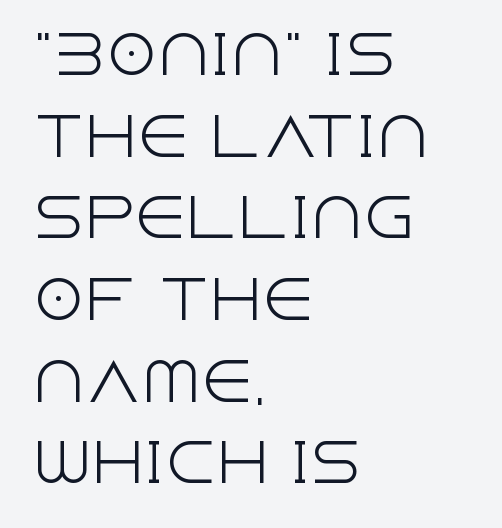
The image shows 52 px light sans-serif type, upright; set left-aligned, normal line spacing (1.57x), normal letter spacing, not underlined; a large x-height.
